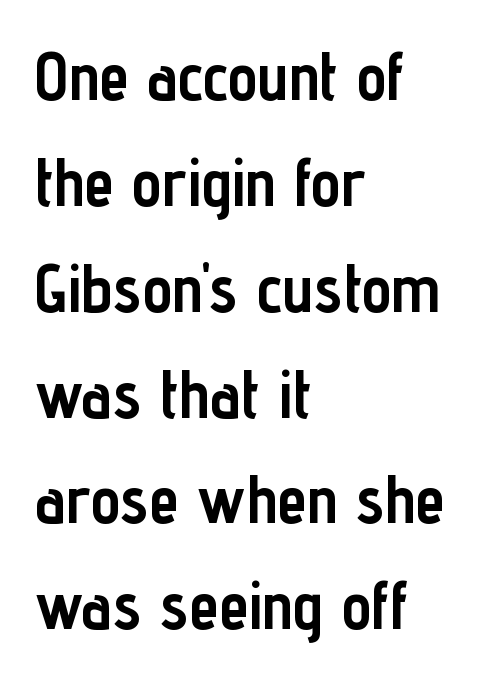
The image shows 67 px semibold, condensed sans-serif type, upright; set left-aligned, normal line spacing (1.58x), normal letter spacing, not underlined; low stroke contrast and a medium x-height.
